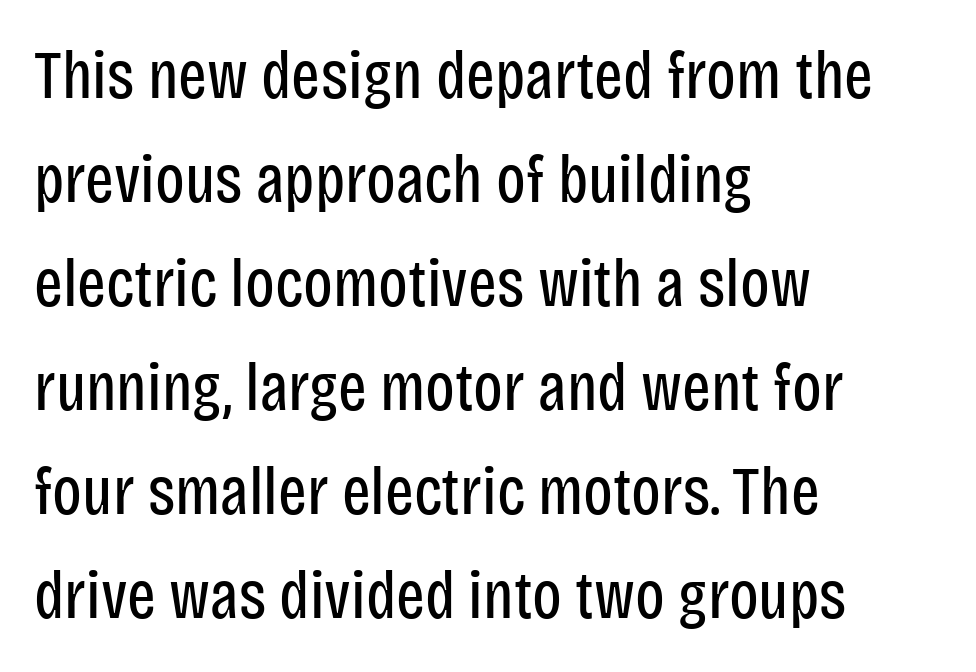
Q: Is the text bold? A: No.
Q: Is the text italic (slanted)? A: No, it is upright.
Q: Is the typeface a serif or a sans-serif typeface? A: Sans-serif.
Q: Is the text underlined? A: No.
Q: How is the paragraph aligned? A: Left-aligned.
Q: Is the spacing between letters normal or unusually wide? A: Normal.
Q: Is the spacing between lines tight, normal or loose? A: Normal.
Q: Width (condensed, normal, or wide)? A: Condensed.
Q: Stroke contrast? A: Low.
Q: x-height? A: Large.
Q: Monospaced? A: No.
